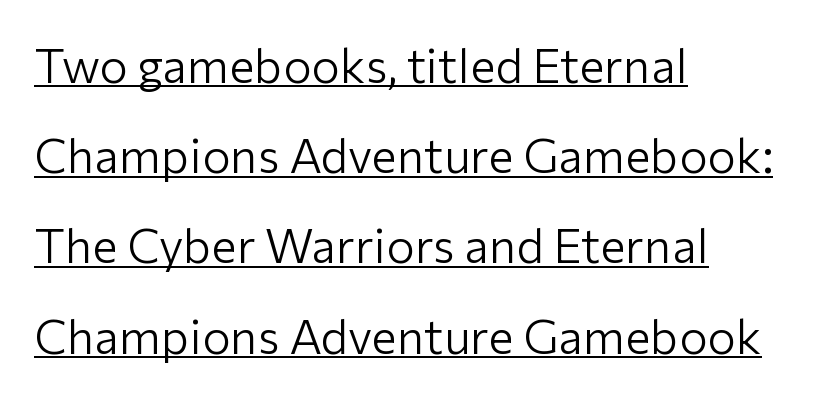
The image shows 48 px light sans-serif type, upright; set left-aligned, line spacing 1.88x, normal letter spacing, underlined; low stroke contrast and a medium x-height.
